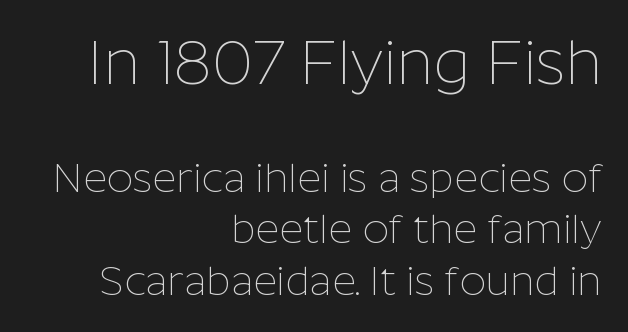
The image shows 62 px thin sans-serif type, upright; set right-aligned, normal line spacing (1.26x), normal letter spacing, not underlined; the first (top) block is 1.51x larger; low stroke contrast and a medium x-height.
